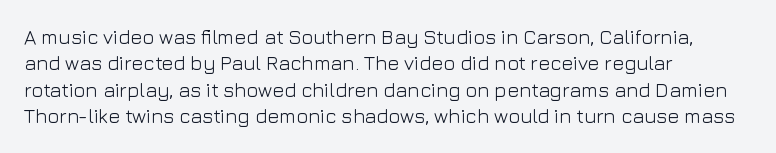
The image shows 20 px text type, upright; set left-aligned, normal line spacing (1.32x), normal letter spacing, not underlined.
